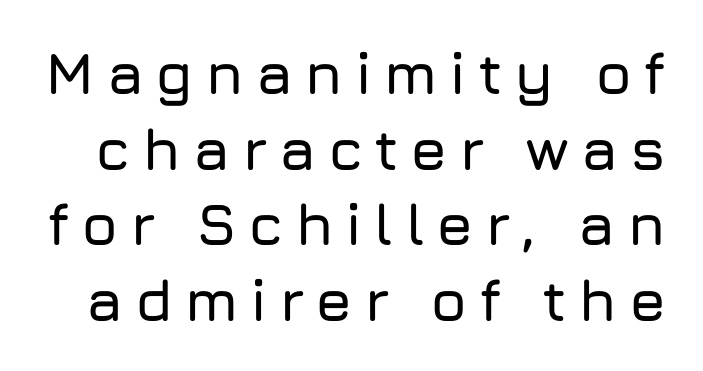
The image shows 59 px sans-serif type, upright; set normal line spacing (1.28x), not underlined; low stroke contrast and a medium x-height.
